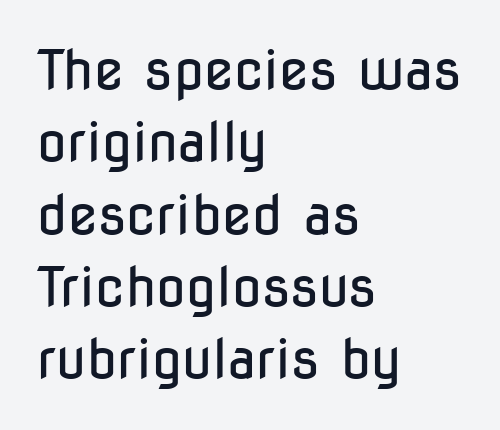
Q: Is the text bold? A: No.
Q: Is the text italic (slanted)? A: No, it is upright.
Q: Is the typeface a serif or a sans-serif typeface? A: Sans-serif.
Q: Is the text underlined? A: No.
Q: How is the paragraph aligned? A: Left-aligned.
Q: Is the spacing between letters normal or unusually wide? A: Normal.
Q: Is the spacing between lines tight, normal or loose? A: Normal.
Q: Width (condensed, normal, or wide)? A: Condensed.
Q: Stroke contrast? A: Low.
Q: x-height? A: Medium.
Q: Monospaced? A: No.
